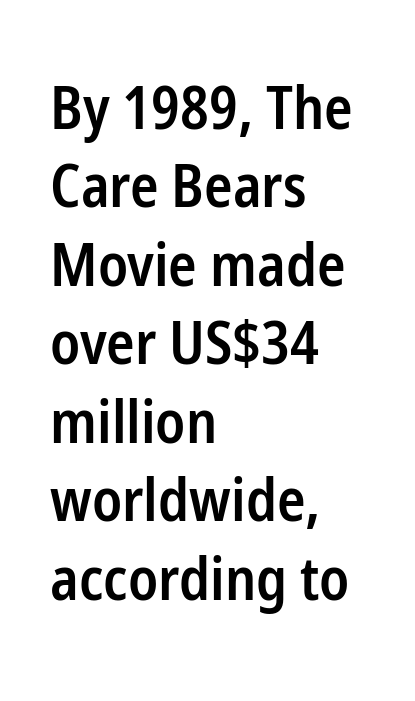
Q: Is the text bold? A: Semi-bold.
Q: Is the text italic (slanted)? A: No, it is upright.
Q: Is the typeface a serif or a sans-serif typeface? A: Sans-serif.
Q: Is the text underlined? A: No.
Q: How is the paragraph aligned? A: Left-aligned.
Q: Is the spacing between letters normal or unusually wide? A: Normal.
Q: Is the spacing between lines tight, normal or loose? A: Normal.
Q: Width (condensed, normal, or wide)? A: Condensed.
Q: Stroke contrast? A: Low.
Q: x-height? A: Medium.
Q: Monospaced? A: No.
